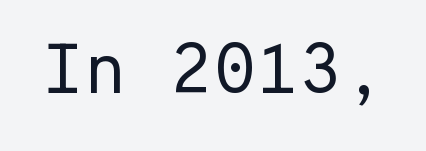
Q: Is the text bold? A: No.
Q: Is the text italic (slanted)? A: No, it is upright.
Q: Is the typeface a serif or a sans-serif typeface? A: Sans-serif.
Q: Is the text underlined? A: No.
Q: Is the spacing between letters normal or unusually wide? A: Normal.
Q: Width (condensed, normal, or wide)? A: Normal.
Q: Stroke contrast? A: Low.
Q: x-height? A: Medium.
Q: Monospaced? A: Yes.
